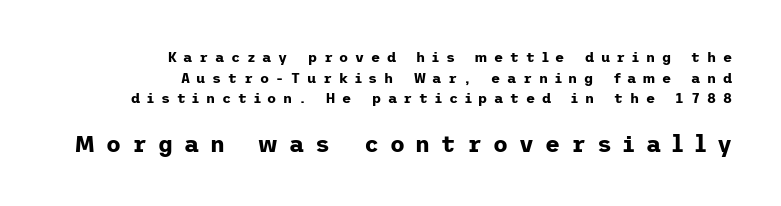
Descender tails drop into unmarked territory. Every letter is thick-stroked: bold, no question. Reading down the column, the eye jumps a familiar distance to each next line. Line endings align vertically; line beginnings do not. Is there any slant? The stems are plumb.
